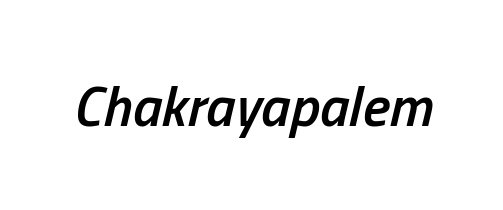
The image shows 57 px semibold, condensed type, italic (leaning right); set normal letter spacing, not underlined; low stroke contrast and a medium x-height.
